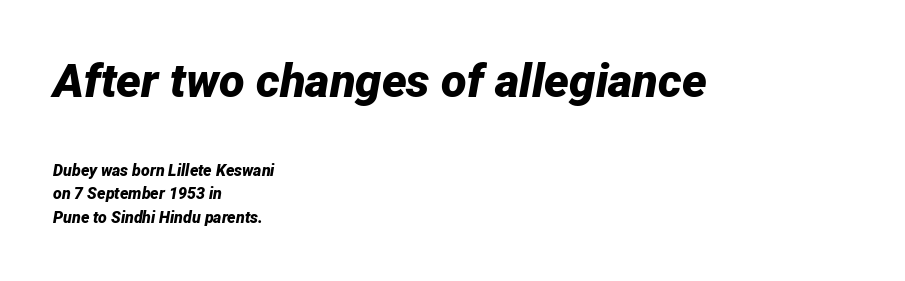
The image shows 47 px bold type, italic (leaning right); set left-aligned, normal line spacing (1.49x), normal letter spacing, not underlined; the first (top) block is 2.94x larger; low stroke contrast and a medium x-height.
